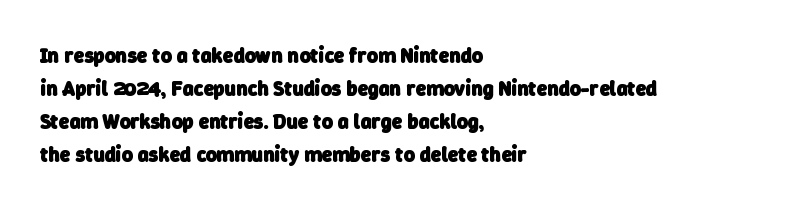
The image shows 21 px bold type; set left-aligned, normal line spacing (1.57x), normal letter spacing, not underlined.
